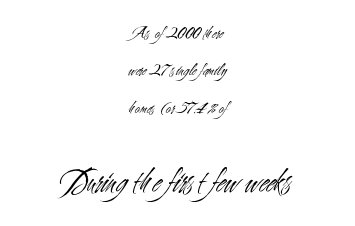
{"serif": "no", "bold": "no", "weight": "light", "width": "condensed", "stroke_contrast": "medium", "x_height": "small", "monospaced": "no", "underline": "no", "align": "center", "line_spacing": "loose", "line_spacing_ratio": 2.2, "letter_spacing": "normal", "letter_spacing_em": 0.0, "larger_block": "second", "size_ratio": 2.0, "glyph_px": 34}
